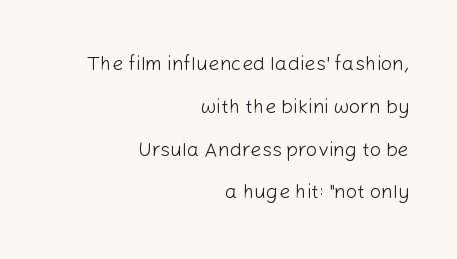
{"italic": "no", "bold": "no", "underline": "no", "align": "right", "line_spacing": "loose", "line_spacing_ratio": 2.14, "letter_spacing": "normal", "letter_spacing_em": 0.0, "glyph_px": 20}
